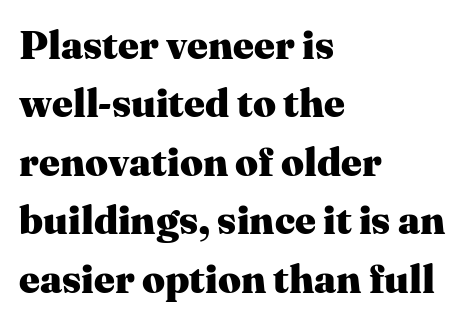
The designer went with a serif here, giving each stem small feet. These lines stack with their left ends in a neat column. The line texture is even and compact thanks to regular tracking. Think of a printed novel: that variable character pitch is what you see here. The passage shown is emphatically bold. The axis of the letterforms is exactly vertical.
